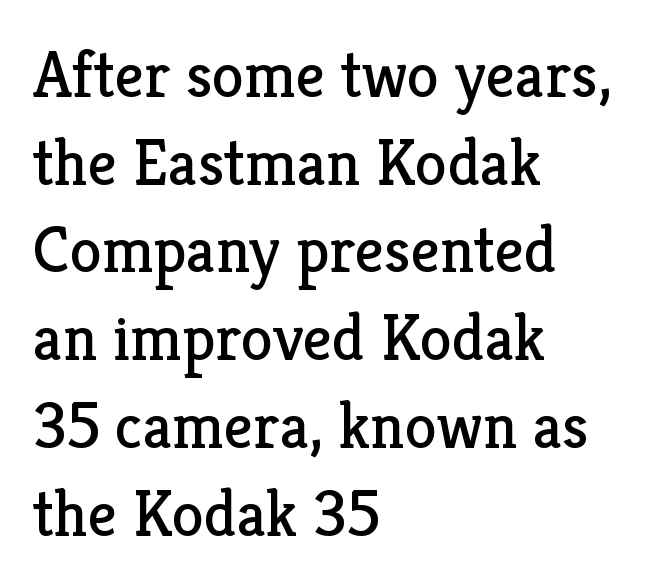
{"serif": "yes", "italic": "no", "bold": "no", "weight": "regular", "width": "normal", "stroke_contrast": "low", "x_height": "medium", "monospaced": "no", "underline": "no", "align": "left", "line_spacing": "normal", "line_spacing_ratio": 1.35, "letter_spacing": "normal", "letter_spacing_em": 0.0, "glyph_px": 65}
